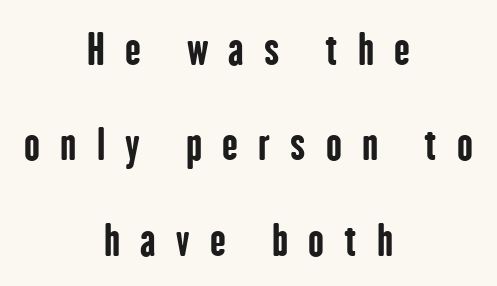
When letters stand straight like this, we call the style roman or upright. The rendering inserts visible extra space after every character. Regarding serifs, this sample does without them. Quick note: underline off. This sample has the flowing, uneven cadence of proportional lettering.
